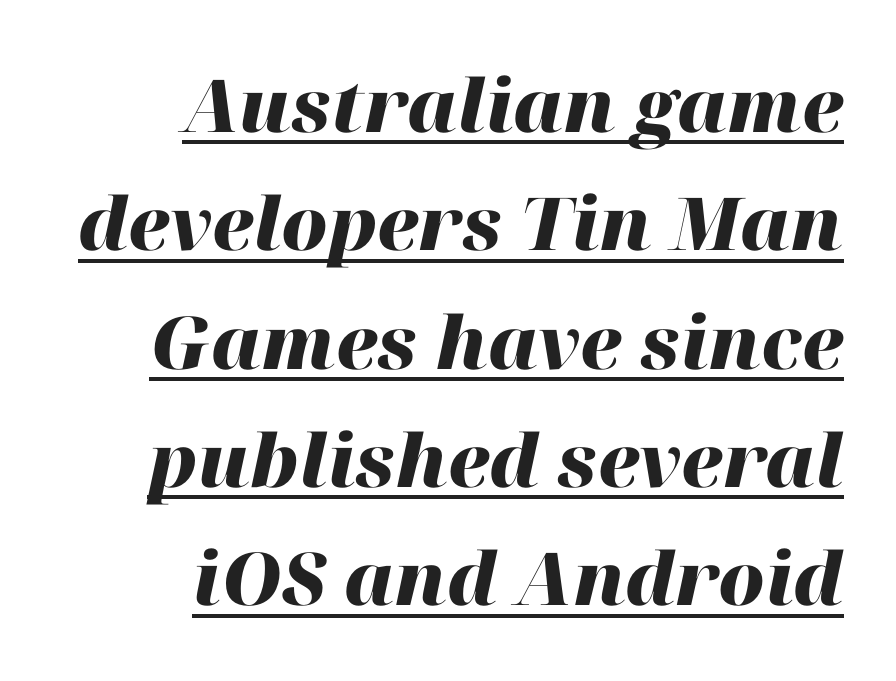
{"italic": "yes", "lean": "right", "slant_degrees": 12, "bold": "yes", "weight": "heavy", "width": "normal", "stroke_contrast": "high", "x_height": "medium", "monospaced": "no", "underline": "yes", "align": "right", "line_spacing": "normal", "line_spacing_ratio": 1.62, "letter_spacing": "normal", "letter_spacing_em": 0.0, "glyph_px": 73}
